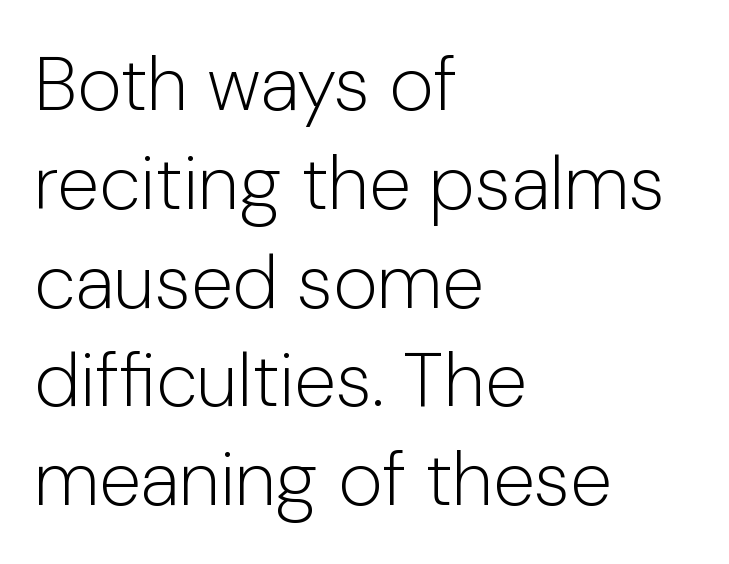
Q: Is the text bold? A: No.
Q: Is the text italic (slanted)? A: No, it is upright.
Q: Is the typeface a serif or a sans-serif typeface? A: Sans-serif.
Q: Is the text underlined? A: No.
Q: How is the paragraph aligned? A: Left-aligned.
Q: Is the spacing between letters normal or unusually wide? A: Normal.
Q: Is the spacing between lines tight, normal or loose? A: Normal.
Q: Width (condensed, normal, or wide)? A: Normal.
Q: Stroke contrast? A: Low.
Q: x-height? A: Medium.
Q: Monospaced? A: No.
